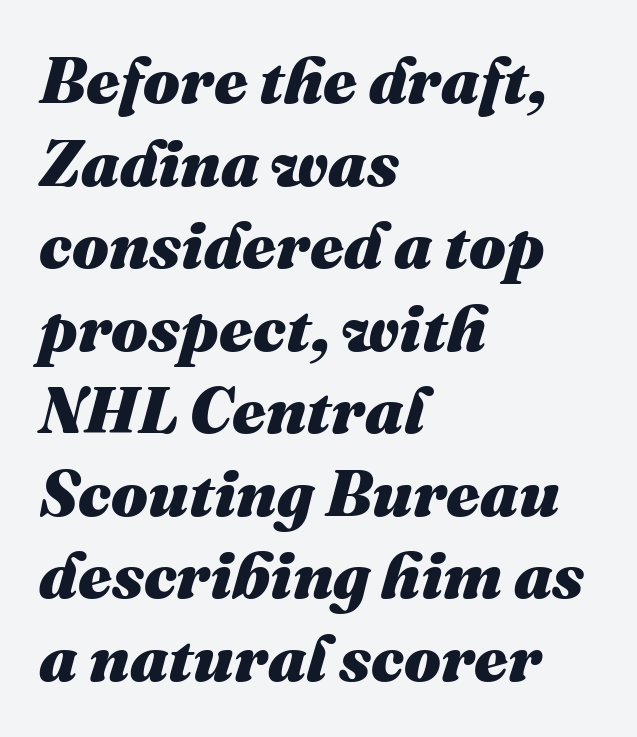
The image shows 65 px heavy type, italic (leaning right); set left-aligned, normal line spacing (1.27x), normal letter spacing, not underlined; medium stroke contrast and a medium x-height.
